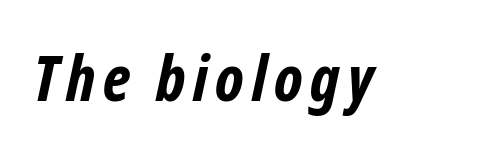
{"serif": "no", "bold": "yes", "weight": "bold", "width": "condensed", "stroke_contrast": "low", "x_height": "medium", "monospaced": "no", "underline": "no", "glyph_px": 63}
